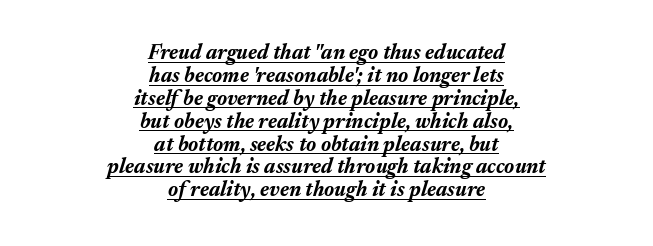
Q: Is the text bold? A: Yes.
Q: Is the text italic (slanted)? A: Yes, it leans right by about 17 degrees.
Q: Is the text underlined? A: Yes.
Q: How is the paragraph aligned? A: Centered.
Q: Is the spacing between letters normal or unusually wide? A: Normal.
Q: Is the spacing between lines tight, normal or loose? A: Tight.
